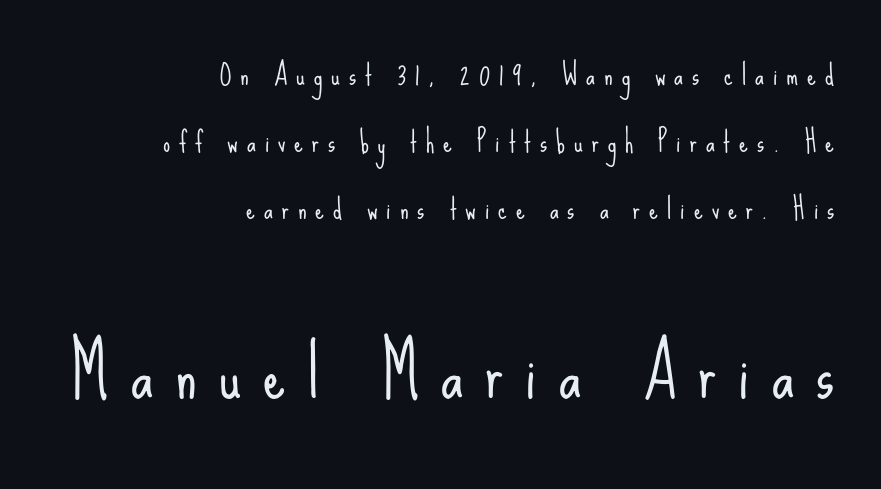
{"serif": "no", "italic": "no", "bold": "no", "weight": "light", "width": "condensed", "stroke_contrast": "low", "x_height": "small", "monospaced": "no", "underline": "no", "align": "right", "line_spacing": "loose", "line_spacing_ratio": 2.39, "letter_spacing": "wide", "letter_spacing_em": 0.32, "larger_block": "second", "size_ratio": 2.5, "glyph_px": 70}
